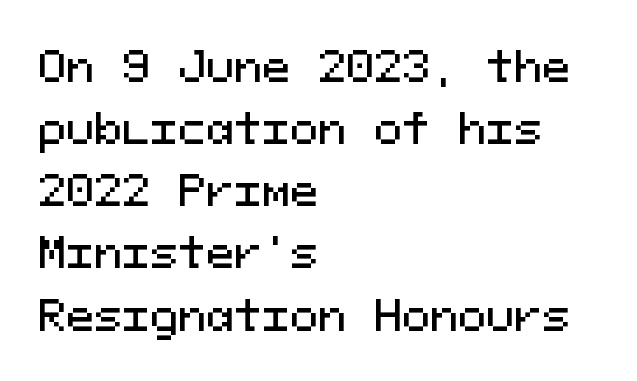
Every character here occupies the same horizontal width, giving the sample a typewriter-like rhythm. Descenders are the only things crossing below the line. How would I describe the line gaps? Plain and ordinary. Look at the bottom of the vertical strokes: they stop flat, with no serifs. The letters stand straight up with perfectly vertical stems.
